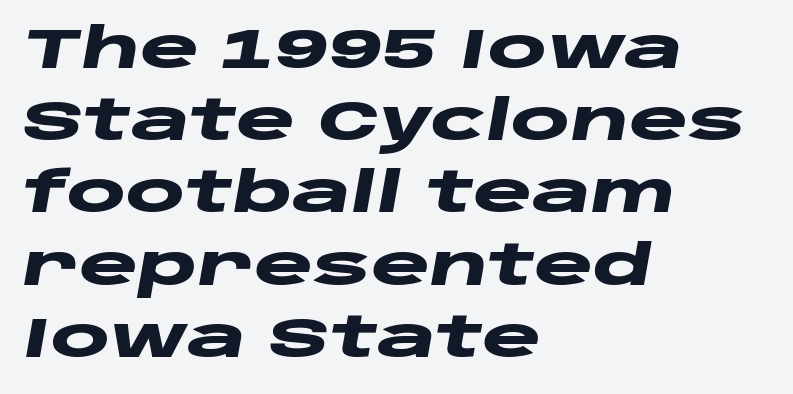
{"italic": "yes", "lean": "right", "slant_degrees": 10, "bold": "yes", "weight": "heavy", "width": "wide", "stroke_contrast": "low", "x_height": "large", "monospaced": "no", "underline": "no", "align": "left", "line_spacing": "normal", "line_spacing_ratio": 1.29, "letter_spacing": "normal", "letter_spacing_em": 0.0, "glyph_px": 56}
